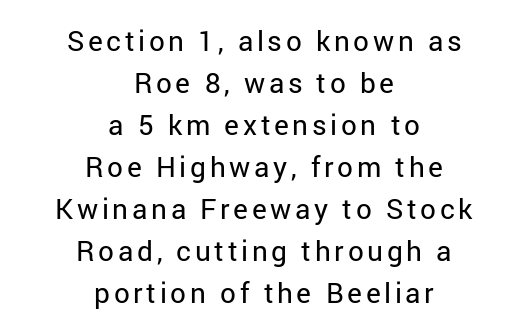
Q: Is the text bold? A: No.
Q: Is the text italic (slanted)? A: No, it is upright.
Q: Is the typeface a serif or a sans-serif typeface? A: Sans-serif.
Q: Is the text underlined? A: No.
Q: How is the paragraph aligned? A: Centered.
Q: Is the spacing between lines tight, normal or loose? A: Normal.
Q: Width (condensed, normal, or wide)? A: Normal.
Q: Stroke contrast? A: Low.
Q: x-height? A: Medium.
Q: Monospaced? A: No.
